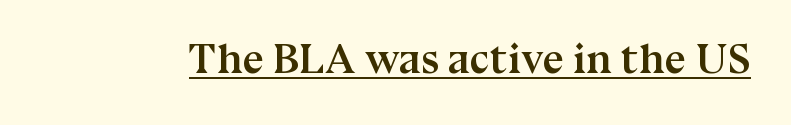
This sample has the flowing, uneven cadence of proportional lettering. A full-strength bold gives these letters their thick strokes. The text was rendered using a seriffed face with decorative stroke endings. This sample uses an upright cut, with every glyph sitting square on the baseline. Notice how a bar underscores the lettering throughout. The letterforms sit shoulder to shoulder at normal distance.
